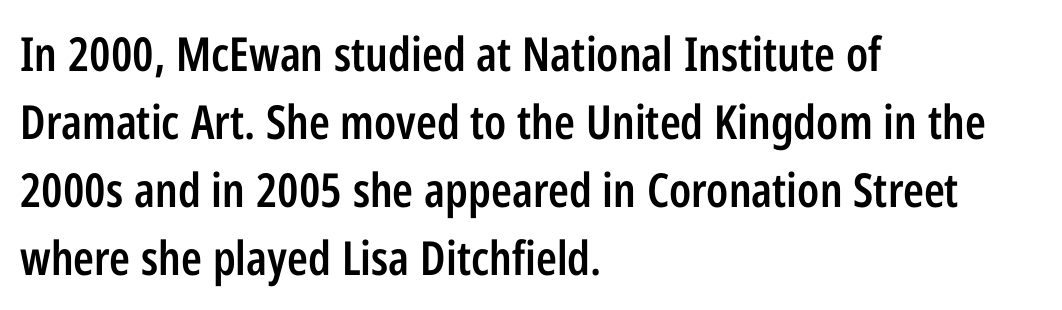
The image shows 47 px semibold, condensed sans-serif type, upright; set left-aligned, normal line spacing (1.45x), normal letter spacing, not underlined; low stroke contrast and a medium x-height.
